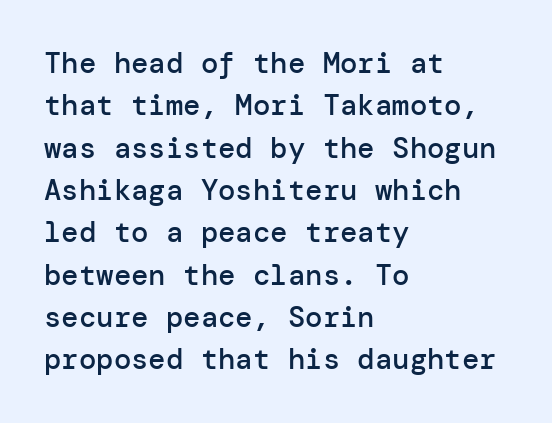
The letters carry no serifs — their stems end cleanly without finishing strokes. Lines of text with bare space underneath. Unlike italic type, these characters show no tilt at all. Inter-character spacing is left at the font's built-in metrics. Typeset ragged right — the left edge is the straight one.
